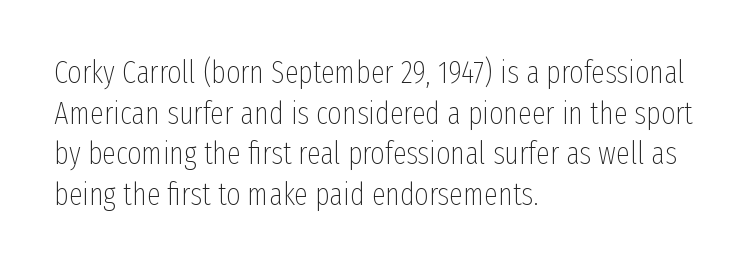
The image shows 31 px thin, condensed sans-serif type, upright; set left-aligned, normal line spacing (1.31x), normal letter spacing, not underlined; low stroke contrast and a medium x-height.
